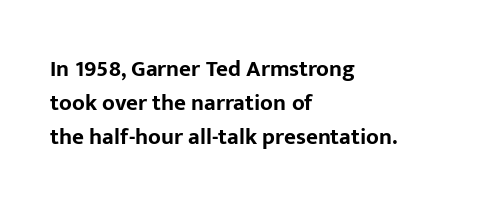
Q: Is the text bold? A: Yes.
Q: Is the text italic (slanted)? A: No, it is upright.
Q: Is the text underlined? A: No.
Q: How is the paragraph aligned? A: Left-aligned.
Q: Is the spacing between letters normal or unusually wide? A: Normal.
Q: Is the spacing between lines tight, normal or loose? A: Normal.
